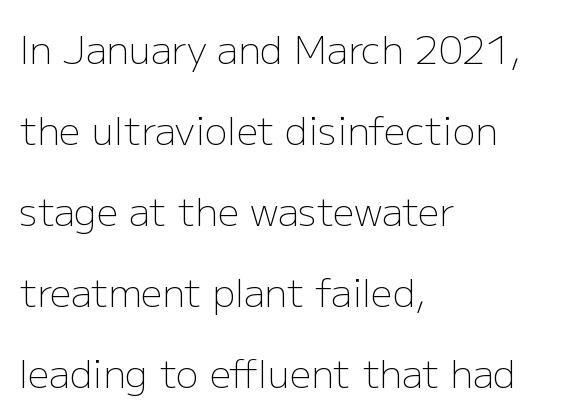
Q: Is the text bold? A: No.
Q: Is the text italic (slanted)? A: No, it is upright.
Q: Is the typeface a serif or a sans-serif typeface? A: Sans-serif.
Q: Is the text underlined? A: No.
Q: How is the paragraph aligned? A: Left-aligned.
Q: Is the spacing between letters normal or unusually wide? A: Normal.
Q: Is the spacing between lines tight, normal or loose? A: Loose.
Q: Width (condensed, normal, or wide)? A: Normal.
Q: Stroke contrast? A: Low.
Q: x-height? A: Medium.
Q: Monospaced? A: No.
